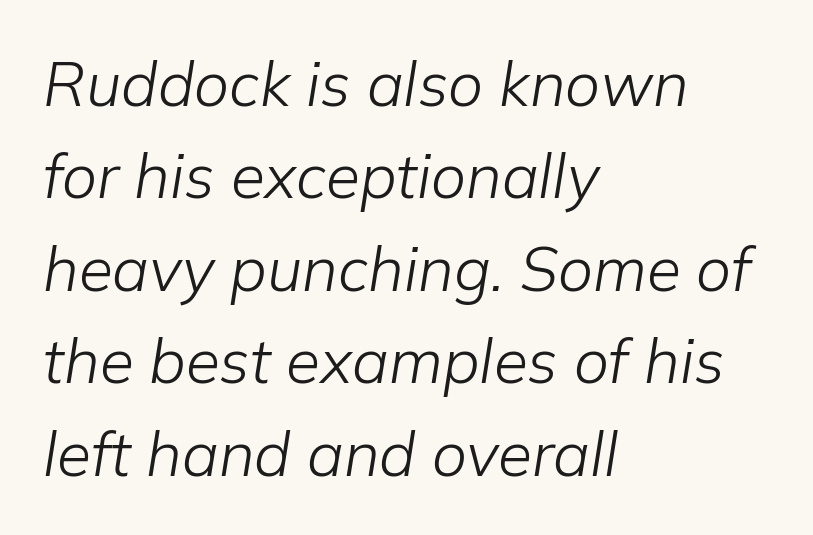
{"italic": "yes", "lean": "right", "slant_degrees": 9, "bold": "no", "weight": "light", "width": "normal", "stroke_contrast": "low", "x_height": "medium", "monospaced": "no", "underline": "no", "align": "left", "line_spacing": "normal", "line_spacing_ratio": 1.49, "letter_spacing": "normal", "letter_spacing_em": 0.0, "glyph_px": 62}
